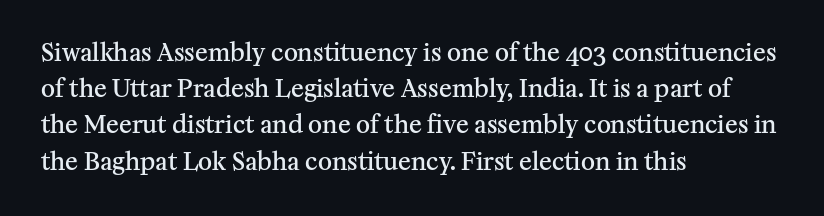
The image shows 24 px text type, upright; set left-aligned, normal line spacing (1.51x), normal letter spacing, not underlined.
